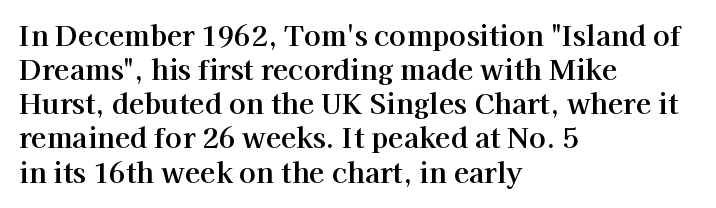
{"serif": "yes", "italic": "no", "width": "normal", "stroke_contrast": "high", "x_height": "medium", "monospaced": "no", "underline": "no", "align": "left", "line_spacing_ratio": 1.22, "letter_spacing": "normal", "letter_spacing_em": 0.0, "glyph_px": 28}
